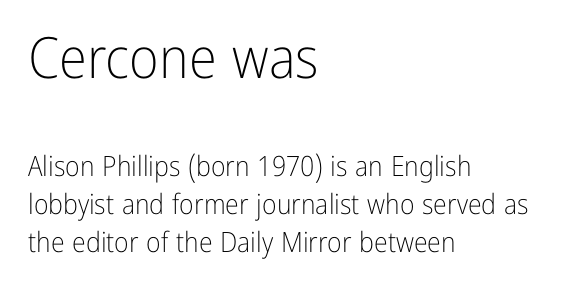
Is there much room between lines? A standard amount, neither cramped nor airy. Every row of glyphs begins at an identical x-position on the left. How are the letters spaced? Ordinarily, with no added tracking. Do the characters align in a grid? No, the font is proportional. Look at the glyph heights: the upper group is clearly the bigger setting.
